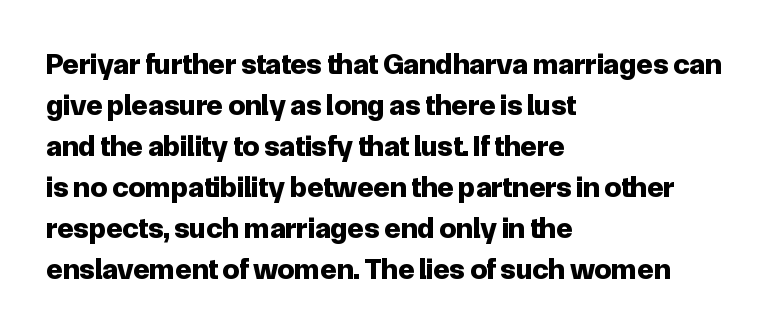
Nothing unusual about the tracking: characters are spaced as the font intends. The text was rendered using a sans face with plain stroke endings. Students, this is bold: see how much ink each stroke carries. The letters advance in unequal steps, a hallmark of proportional type. Line starts are locked; line ends wander. The passage shown stacks its lines at a standard gap.
